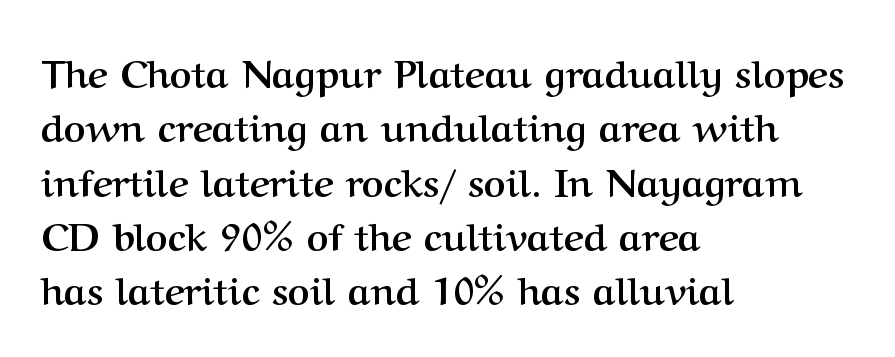
The image shows 38 px semibold serif type, upright; set left-aligned, normal line spacing (1.43x), normal letter spacing, not underlined; medium stroke contrast and a medium x-height.
